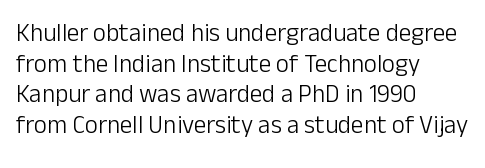
The letters look calm and open, with moderate or lighter stems. Descenders are the only things crossing below the line. Left-aligned paragraph, ragged on the right. Short note: letters normally spaced.
